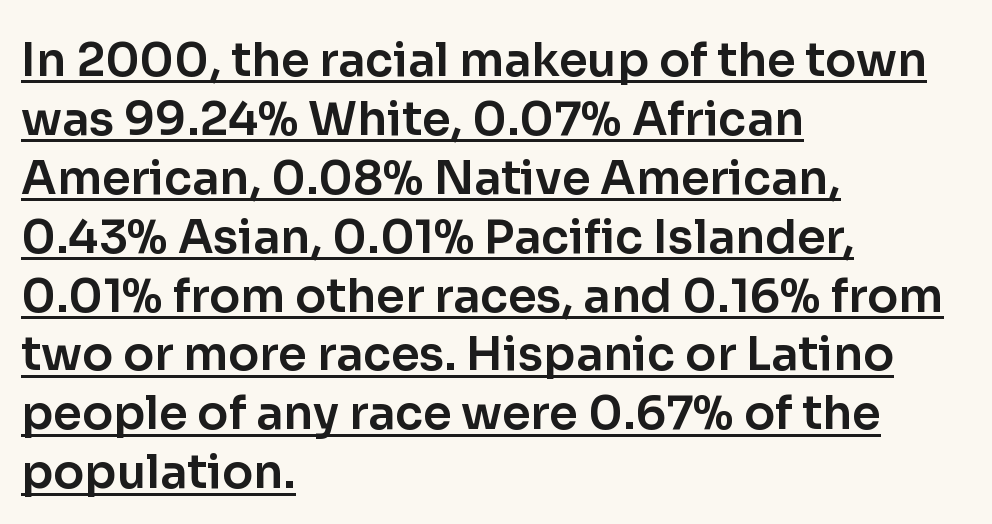
A student would call this left alignment; a typographer would say flush left, rag right. Is this a fixed-width face? No — the glyphs have proportional, varying widths. The letters sit at their default tracking, neither squeezed nor spread. A normal amount of white space separates one row of letters from the next. Typographically, this falls in the sans-serif category.
